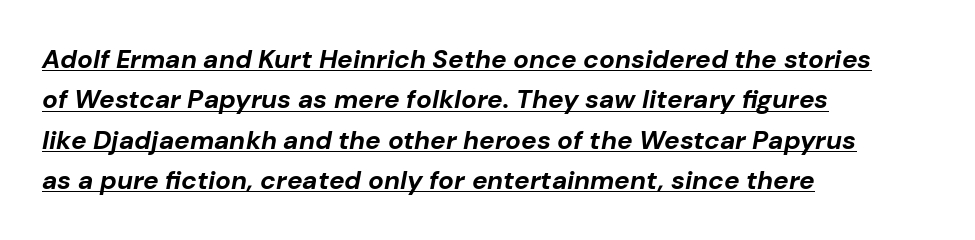
Q: Is the text bold? A: Yes.
Q: Is the text italic (slanted)? A: Yes, it leans right by about 10 degrees.
Q: Is the text underlined? A: Yes.
Q: How is the paragraph aligned? A: Left-aligned.
Q: Is the spacing between letters normal or unusually wide? A: Normal.
Q: Is the spacing between lines tight, normal or loose? A: Normal.
